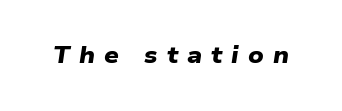
{"bold": "yes", "underline": "no", "letter_spacing": "wide", "letter_spacing_em": 0.39, "glyph_px": 23}
